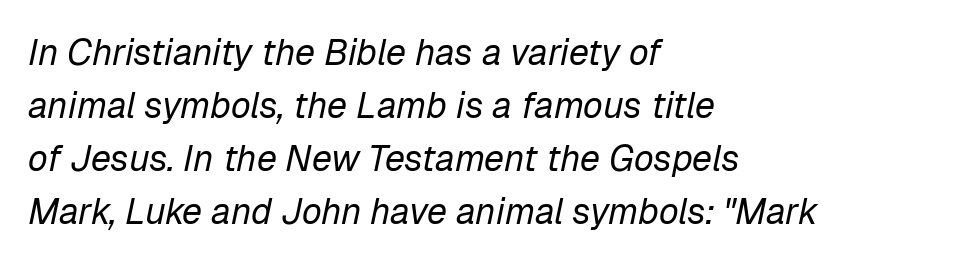
{"italic": "yes", "lean": "right", "slant_degrees": 12, "bold": "no", "weight": "regular", "width": "normal", "stroke_contrast": "low", "x_height": "medium", "monospaced": "no", "underline": "no", "align": "left", "line_spacing": "normal", "line_spacing_ratio": 1.47, "letter_spacing": "normal", "letter_spacing_em": 0.0, "glyph_px": 36}
